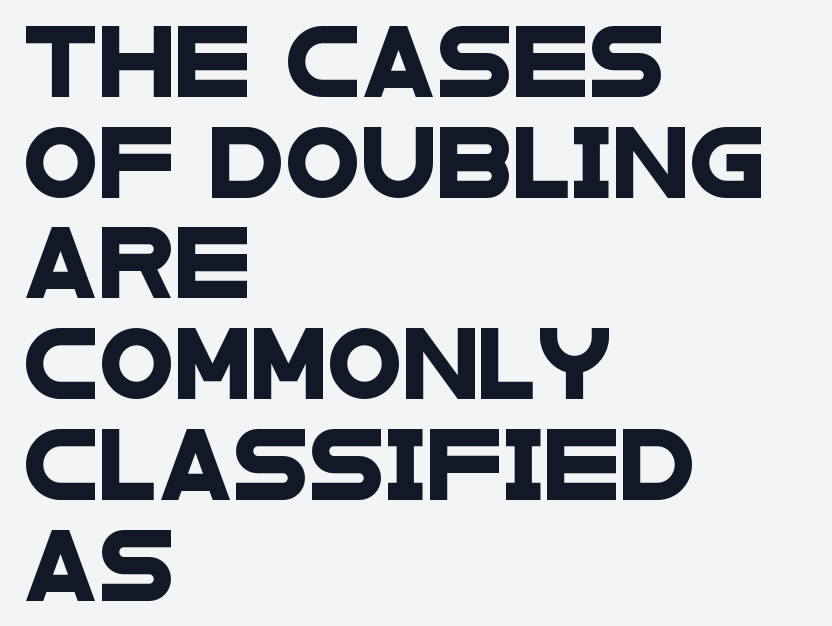
Q: Is the typeface a serif or a sans-serif typeface? A: Sans-serif.
Q: Is the text underlined? A: No.
Q: How is the paragraph aligned? A: Left-aligned.
Q: Is the spacing between letters normal or unusually wide? A: Normal.
Q: Is the spacing between lines tight, normal or loose? A: Normal.
Q: Width (condensed, normal, or wide)? A: Wide.
Q: Stroke contrast? A: Low.
Q: x-height? A: Large.
Q: Monospaced? A: No.
